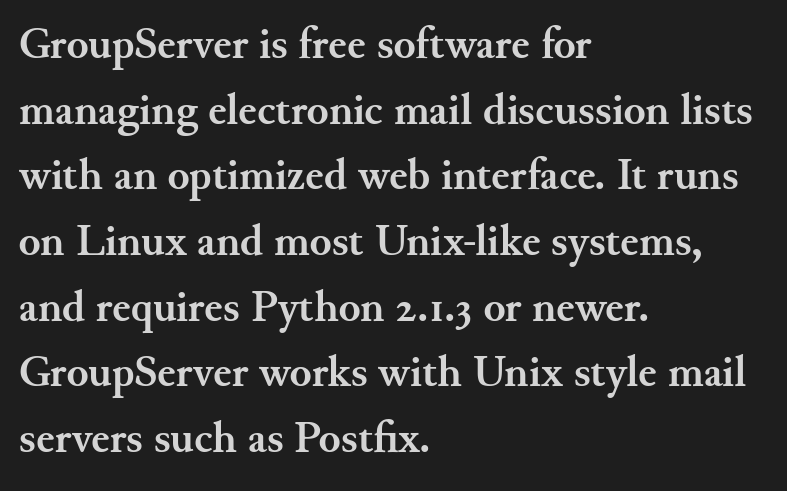
The image shows 45 px semibold serif type, upright; set left-aligned, normal line spacing (1.46x), normal letter spacing, not underlined; medium stroke contrast and a small x-height.
